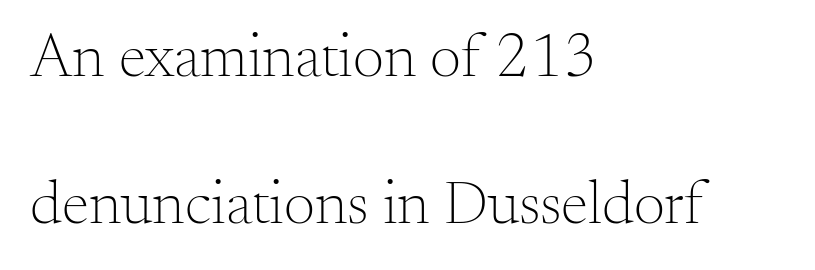
Q: Is the text bold? A: No.
Q: Is the text italic (slanted)? A: No, it is upright.
Q: Is the typeface a serif or a sans-serif typeface? A: Serif.
Q: Is the text underlined? A: No.
Q: How is the paragraph aligned? A: Left-aligned.
Q: Is the spacing between letters normal or unusually wide? A: Normal.
Q: Is the spacing between lines tight, normal or loose? A: Loose.
Q: Width (condensed, normal, or wide)? A: Normal.
Q: Stroke contrast? A: Medium.
Q: x-height? A: Small.
Q: Monospaced? A: No.
